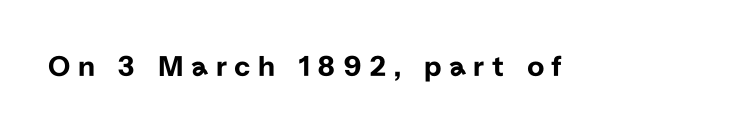
{"serif": "no", "italic": "no", "width": "normal", "stroke_contrast": "low", "x_height": "medium", "monospaced": "no", "underline": "no", "letter_spacing": "wide", "letter_spacing_em": 0.24, "glyph_px": 30}
